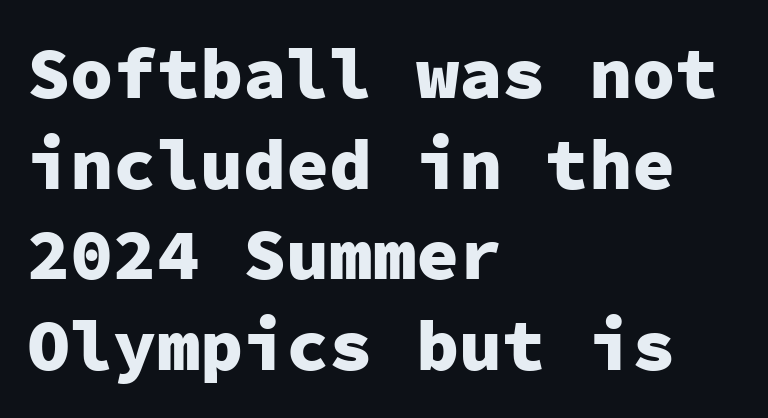
Stroke terminals: plain, sans-serif. A roman cut, with each character standing at attention. On the weight axis this lands at bold, roughly 700. Visually the block forms a straight wall on the left and a jagged coastline on the right. The line texture is even and compact thanks to regular tracking. The gap between lines stays unmarked.
